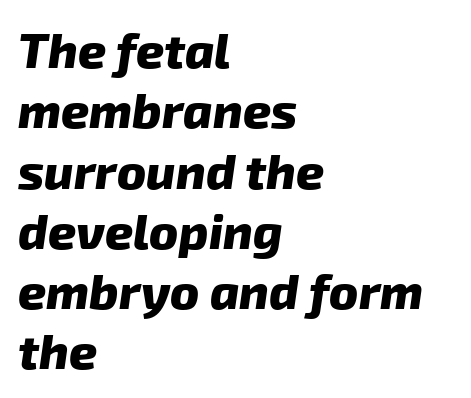
Q: Is the text bold? A: Yes.
Q: Is the typeface a serif or a sans-serif typeface? A: Sans-serif.
Q: Is the text underlined? A: No.
Q: How is the paragraph aligned? A: Left-aligned.
Q: Is the spacing between letters normal or unusually wide? A: Normal.
Q: Width (condensed, normal, or wide)? A: Normal.
Q: Stroke contrast? A: Low.
Q: x-height? A: Medium.
Q: Monospaced? A: No.
